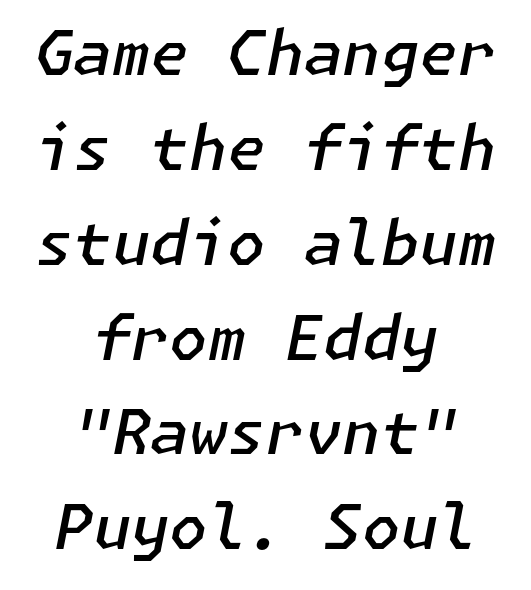
Tall strokes in this sample are angled rather than plumb. These lines keep a tight, regular rhythm from letter to letter. Each glyph is drawn with semibold strokes, heavier than normal yet not fully bold. This block has exactly the height ordinary leading produces.
